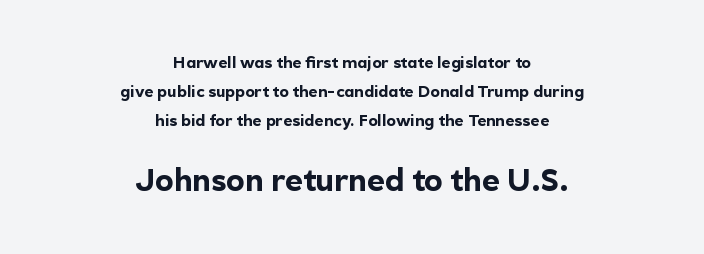
Default kerning and tracking; the words read as compact shapes. Stroke terminals: plain, sans-serif. These lines were composed using upright roman letters. Think of a printed novel: that variable character pitch is what you see here.
